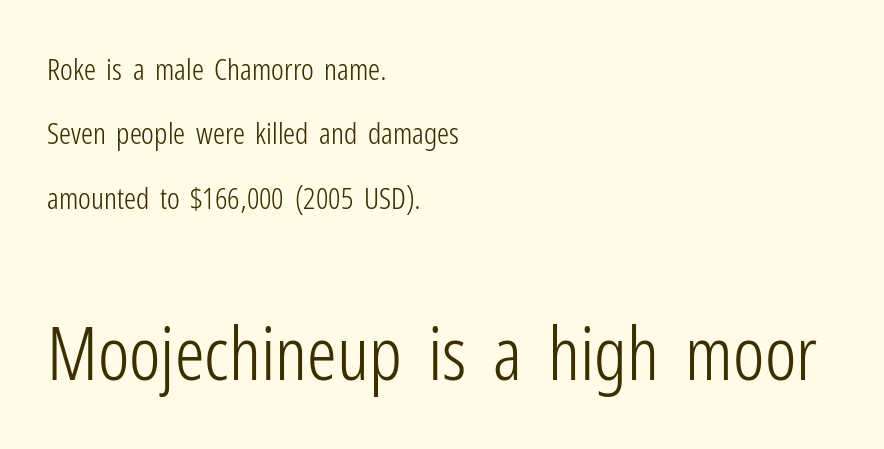
Stroke terminals: plain, sans-serif. Tracking here is standard; glyphs follow each other at the usual distance. The lines in this sample share a left origin and differ only in where they stop. The rendering enlarges the type as you move from the upper chunk to the lower. This rendering features lettering with no underline.
